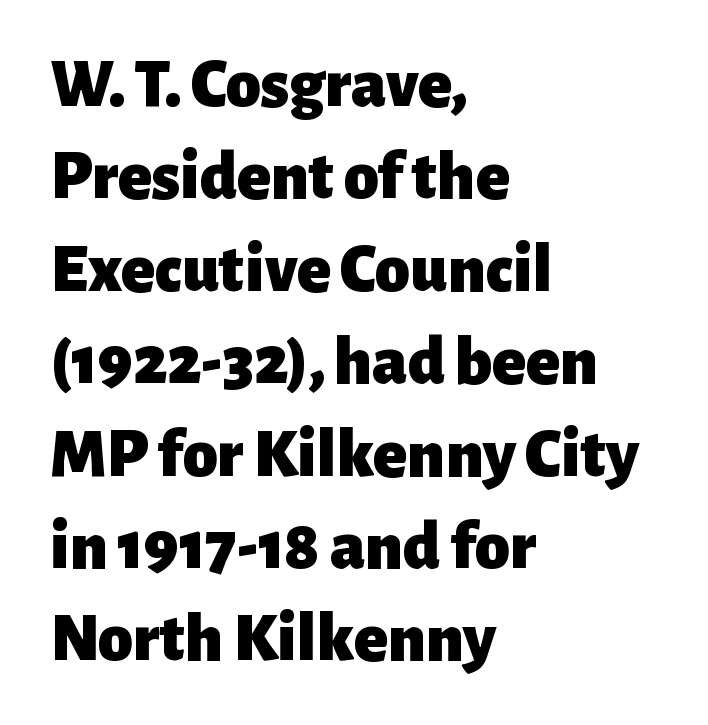
The image shows 70 px heavy sans-serif type, upright; set left-aligned, normal line spacing (1.32x), normal letter spacing, not underlined; low stroke contrast and a medium x-height.
